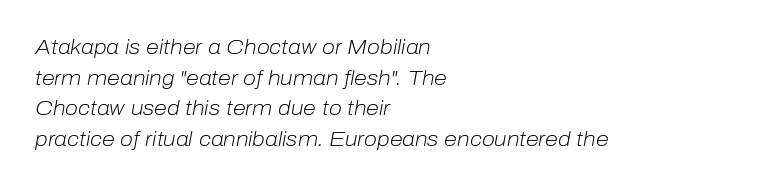
The image shows 21 px text type, italic (leaning right); set left-aligned, normal line spacing (1.46x), normal letter spacing, not underlined.
